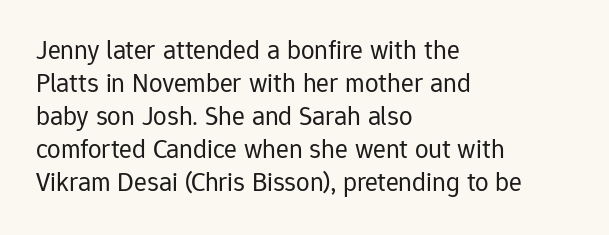
The image shows 27 px text type, upright; set left-aligned, line spacing 1.22x, normal letter spacing, not underlined.
